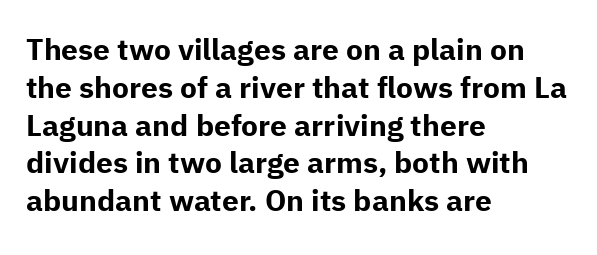
{"serif": "no", "italic": "no", "bold": "yes", "weight": "bold", "width": "normal", "stroke_contrast": "low", "x_height": "medium", "monospaced": "no", "underline": "no", "align": "left", "line_spacing": "normal", "line_spacing_ratio": 1.26, "letter_spacing": "normal", "letter_spacing_em": 0.0, "glyph_px": 30}
